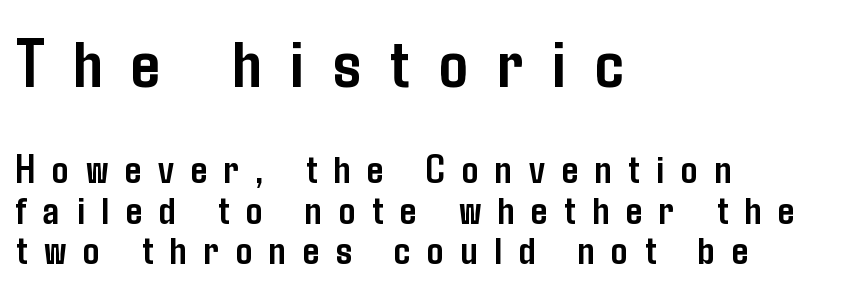
Note the varied advance widths — an 'i' is clearly narrower than an 'm'. Clear beneath every line of the passage. Type size steps down from the first block to the second. The text block is weighted toward the left margin, trailing off unevenly rightward.
